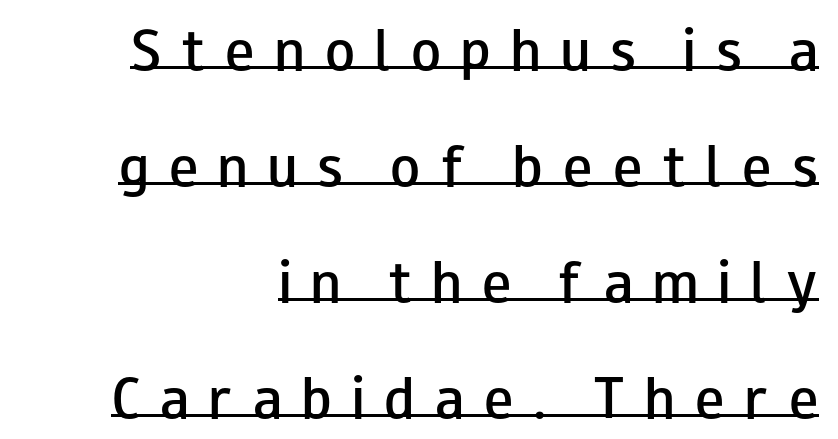
Examine the stroke ends and you'll find no serifs. All the whitespace from short lines collects on the left. The words here are underlined. Spacing verdict: proportional, widths tailored to each character. These lines stand farther apart than default settings would place them. Italic? Not at all — the glyphs are vertical.
